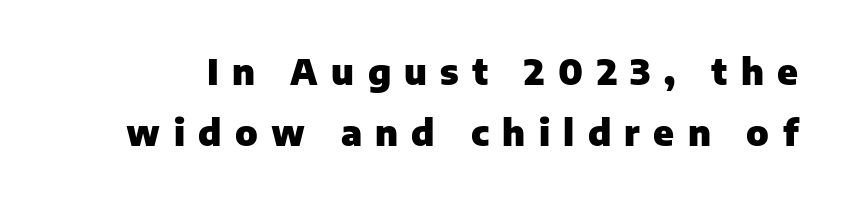
The image shows 36 px heavy sans-serif type, upright; set normal line spacing (1.7x), unusually wide letter spacing (+0.37 em), not underlined; low stroke contrast and a medium x-height.
